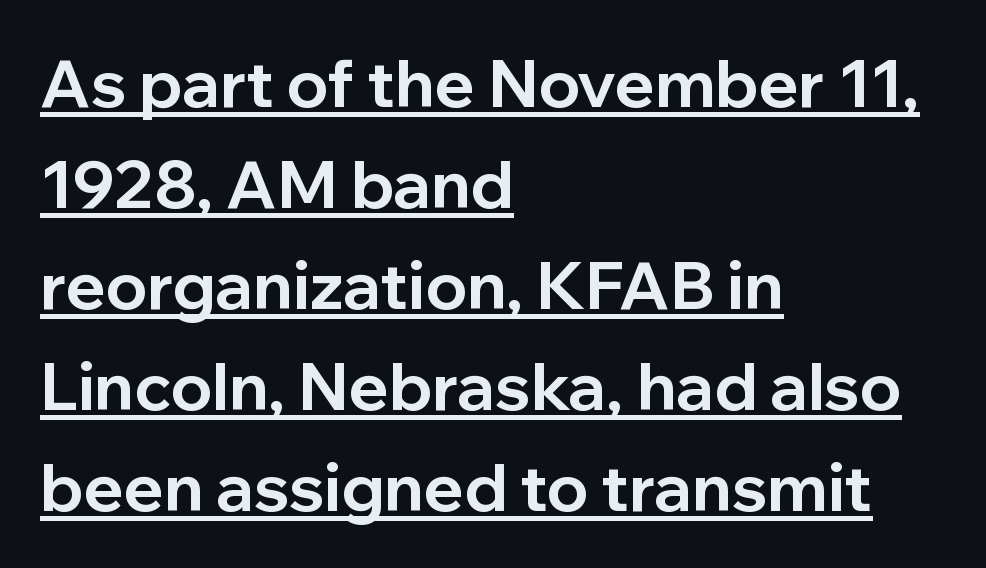
{"serif": "no", "italic": "no", "bold": "yes", "weight": "bold", "width": "normal", "stroke_contrast": "low", "x_height": "medium", "monospaced": "no", "underline": "yes", "align": "left", "line_spacing": "normal", "line_spacing_ratio": 1.53, "letter_spacing": "normal", "letter_spacing_em": 0.0, "glyph_px": 66}
